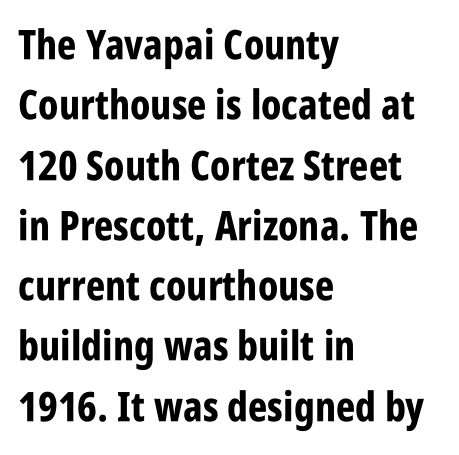
The image shows 41 px bold, condensed sans-serif type, upright; set left-aligned, normal line spacing (1.47x), normal letter spacing, not underlined; low stroke contrast and a large x-height.
